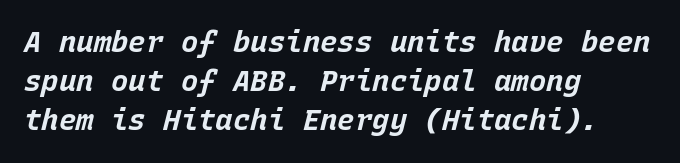
Q: Is the text bold? A: Yes.
Q: Is the text italic (slanted)? A: Yes, it leans right by about 15 degrees.
Q: Is the text underlined? A: No.
Q: How is the paragraph aligned? A: Left-aligned.
Q: Is the spacing between letters normal or unusually wide? A: Normal.
Q: Is the spacing between lines tight, normal or loose? A: Normal.
Q: Width (condensed, normal, or wide)? A: Normal.
Q: Stroke contrast? A: Low.
Q: x-height? A: Large.
Q: Monospaced? A: Yes.
